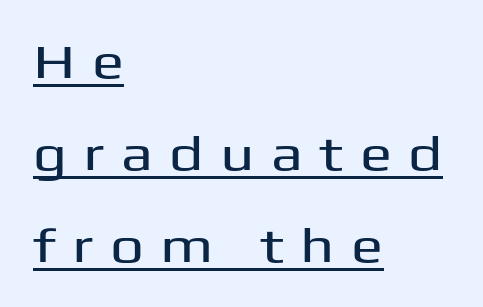
{"serif": "no", "italic": "no", "width": "wide", "stroke_contrast": "medium", "x_height": "medium", "monospaced": "no", "underline": "yes", "align": "left", "line_spacing": "loose", "line_spacing_ratio": 1.92, "letter_spacing": "wide", "letter_spacing_em": 0.34, "glyph_px": 48}
